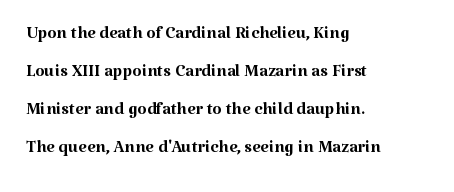
{"italic": "no", "bold": "no", "underline": "no", "align": "left", "line_spacing": "normal", "line_spacing_ratio": 1.59, "letter_spacing": "normal", "letter_spacing_em": 0.0, "glyph_px": 24}
